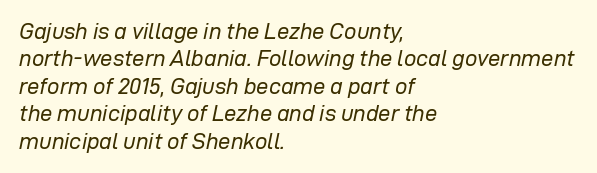
Honestly, the letter spacing is just normal — you wouldn't notice it. Caption: multi-line text, flush left, ragged right. Nobody drew a line under any word here. Successive baselines arrive at the customary interval.
